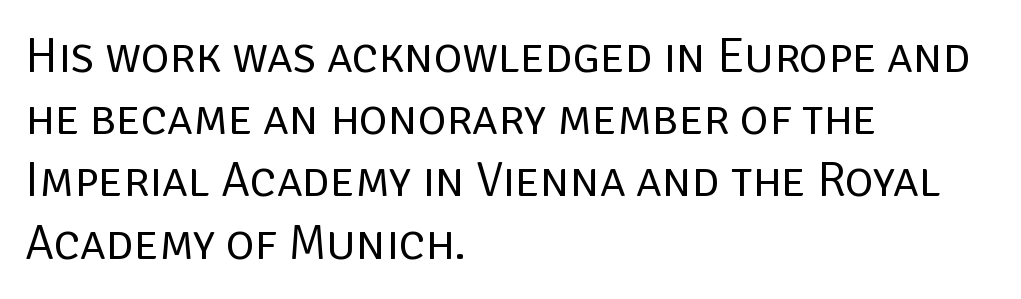
On a weight scale, this lands at 450 or below. Normally led — the rows are evenly, conventionally spaced. The typography opts for an upright posture over an oblique one. Varying glyph widths throughout — classic text-font behaviour. Tracking value appears to be zero — textbook default spacing.
